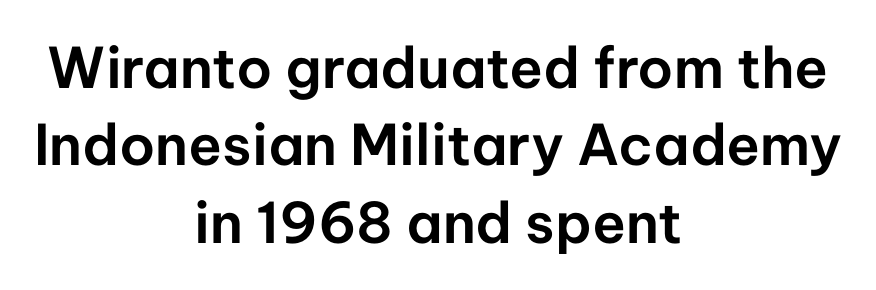
{"serif": "no", "italic": "no", "width": "normal", "stroke_contrast": "low", "x_height": "medium", "monospaced": "no", "underline": "no", "align": "center", "line_spacing": "normal", "line_spacing_ratio": 1.38, "letter_spacing": "normal", "letter_spacing_em": 0.0, "glyph_px": 56}
